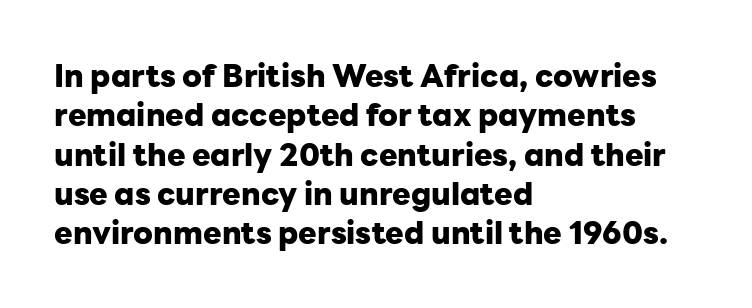
Q: Is the text bold? A: Yes.
Q: Is the text italic (slanted)? A: No, it is upright.
Q: Is the typeface a serif or a sans-serif typeface? A: Sans-serif.
Q: Is the text underlined? A: No.
Q: How is the paragraph aligned? A: Left-aligned.
Q: Is the spacing between letters normal or unusually wide? A: Normal.
Q: Is the spacing between lines tight, normal or loose? A: Normal.
Q: Width (condensed, normal, or wide)? A: Normal.
Q: Stroke contrast? A: Low.
Q: x-height? A: Medium.
Q: Monospaced? A: No.
